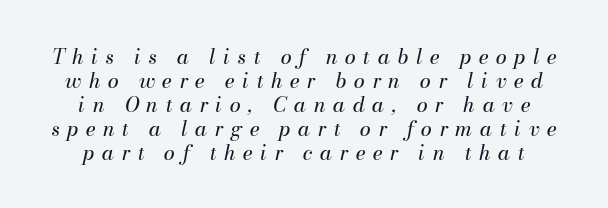
The letters are slanted; this is an italic face. The weight tops out at a normal text grade. Observe the wide spacing: letters keep a clear distance from each other. The zone under the glyphs is completely vacant.
